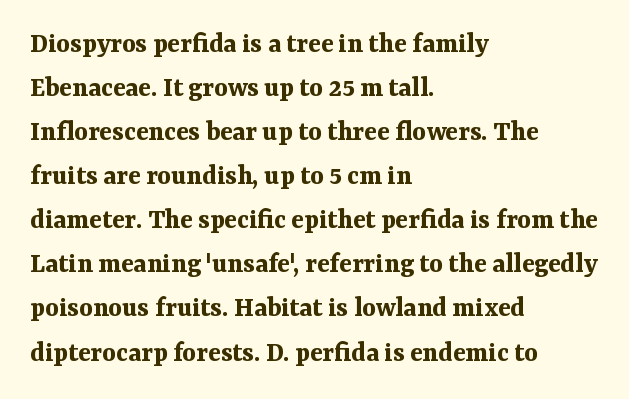
The image shows 29 px bold serif type, upright; set left-aligned, normal line spacing (1.52x), normal letter spacing, not underlined; medium stroke contrast and a medium x-height.
